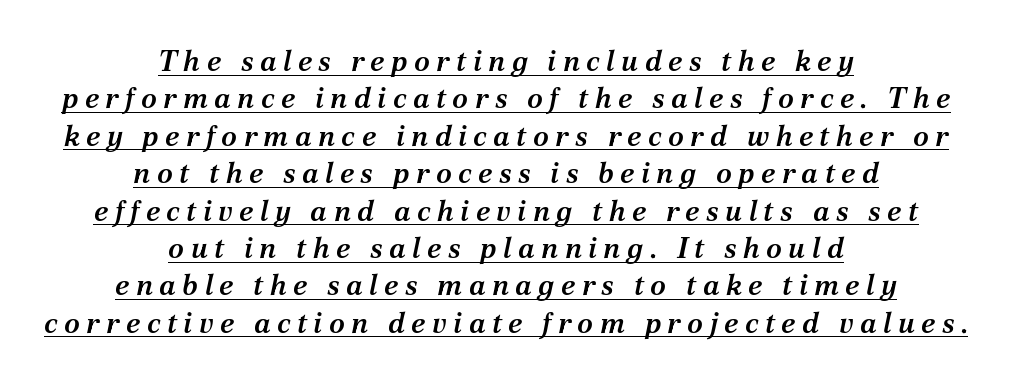
{"serif": "yes", "italic": "yes", "lean": "right", "slant_degrees": 12, "bold": "semi", "weight": "semibold", "width": "normal", "stroke_contrast": "medium", "x_height": "medium", "monospaced": "no", "underline": "yes", "align": "center", "line_spacing": "normal", "line_spacing_ratio": 1.29, "letter_spacing": "wide", "letter_spacing_em": 0.22, "glyph_px": 29}
